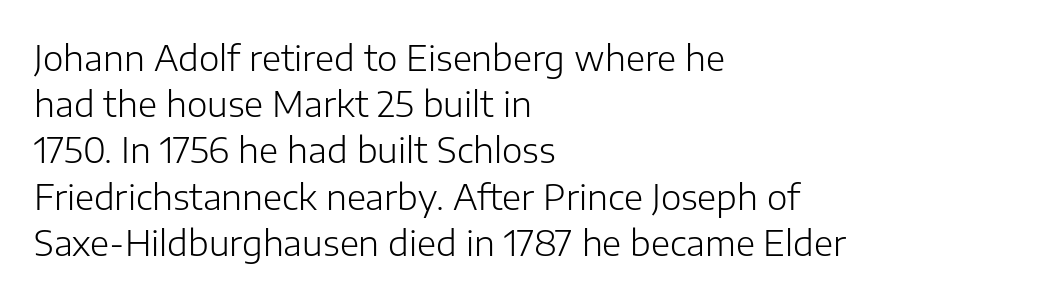
Summary of vertical rhythm: regular, with standard interline spacing. Students, note that the glyphs here touch the page at normal intervals. The specimen omits any rule beneath the text block's lines. Weight: regular or lighter. The specimen reads as upright at a glance. Teacher's note: observe the even left margin — that is flush-left alignment.
